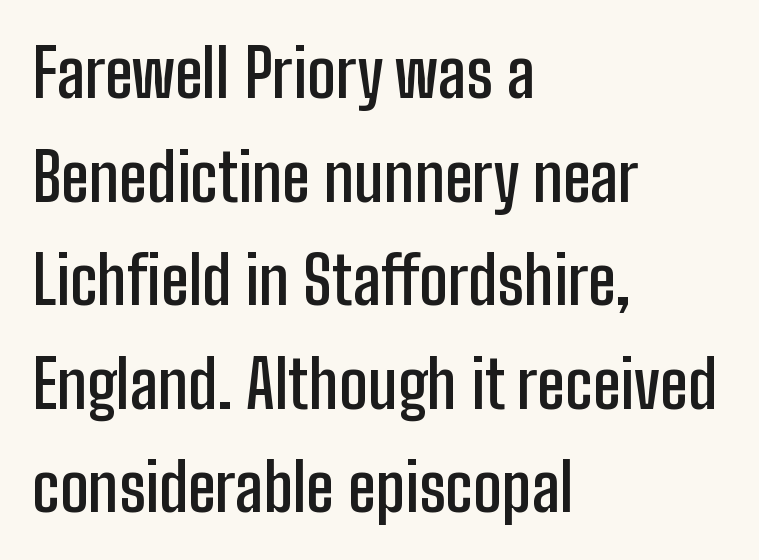
The image shows 66 px semibold, condensed sans-serif type, upright; set left-aligned, normal line spacing (1.57x), normal letter spacing, not underlined; low stroke contrast and a medium x-height.
